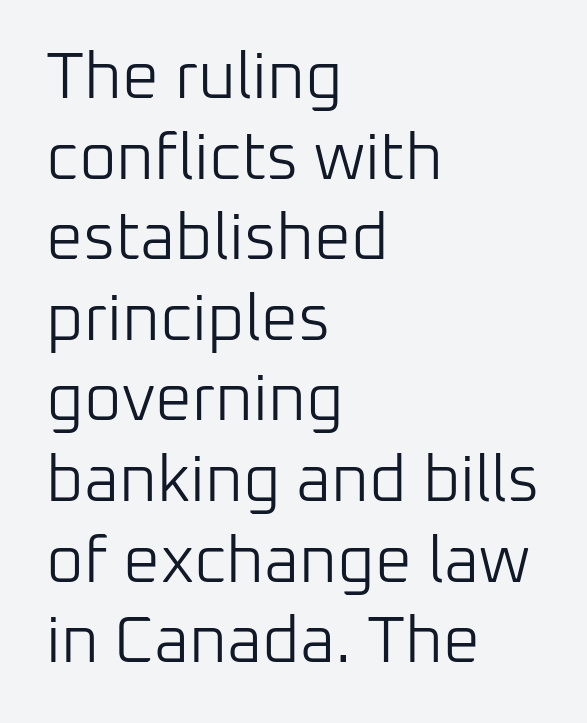
The image shows 65 px light sans-serif type, upright; set left-aligned, line spacing 1.24x, normal letter spacing, not underlined; low stroke contrast and a medium x-height.
